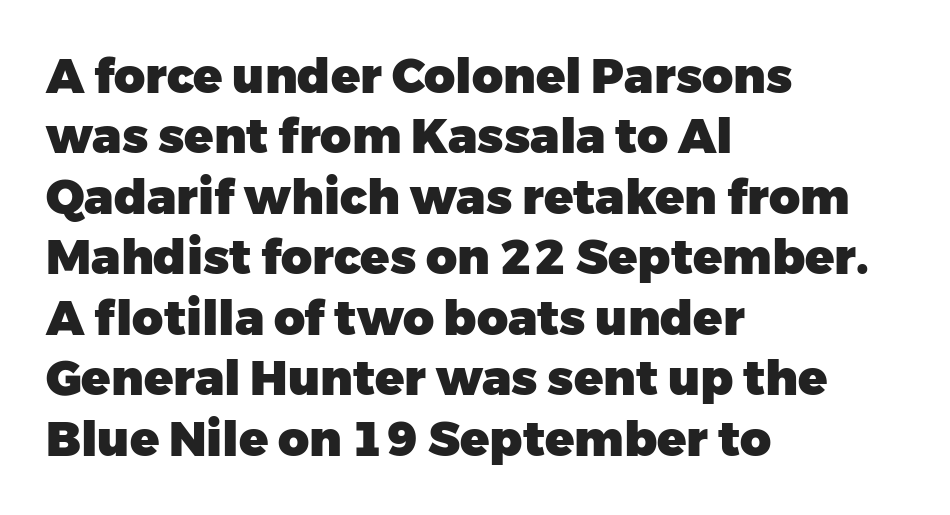
The rendering uses natural spacing where letterforms have individual widths. The type family on display is of the sans-serif kind. Bold? Absolutely — the strokes are thick and heavy. Lines of text with bare space underneath.
